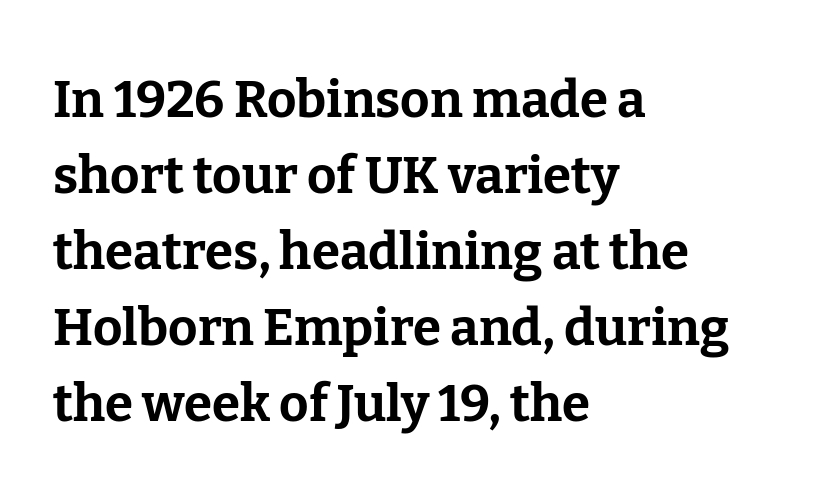
Typeset ragged right — the left edge is the straight one. The characters display serif detailing at their extremities. Rows of type keep a routine distance in the vertical direction. Spacing verdict: proportional, widths tailored to each character.
